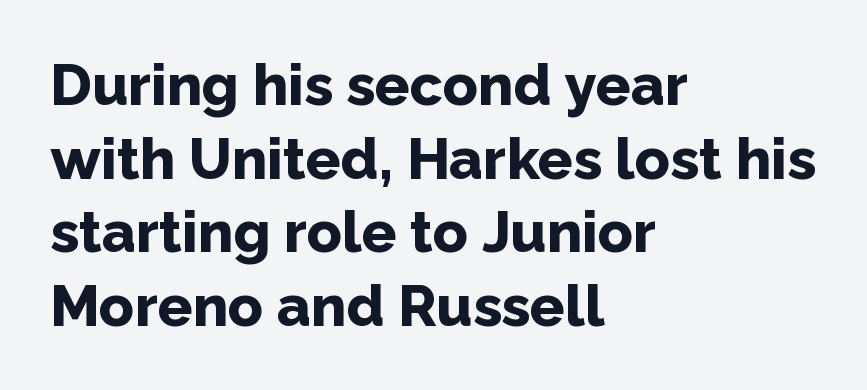
{"serif": "no", "italic": "no", "bold": "yes", "weight": "bold", "width": "normal", "stroke_contrast": "low", "x_height": "medium", "monospaced": "no", "underline": "no", "align": "left", "line_spacing": "normal", "line_spacing_ratio": 1.27, "letter_spacing": "normal", "letter_spacing_em": 0.0, "glyph_px": 58}
